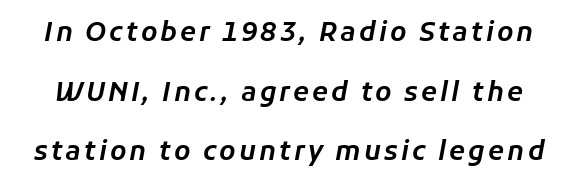
The image shows 26 px text type, italic (leaning right); set loose line spacing (2.29x), not underlined.
